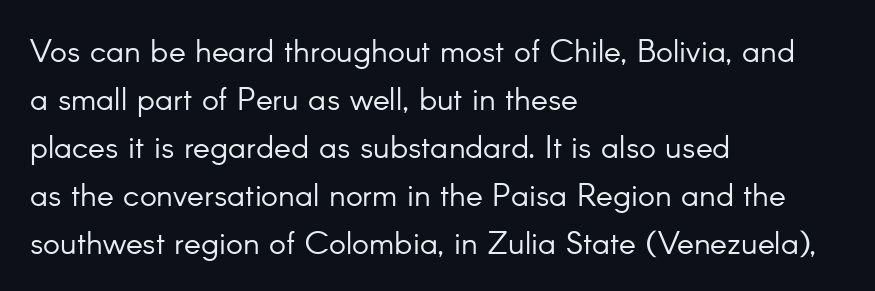
The image shows 32 px light sans-serif type, upright; set left-aligned, normal line spacing (1.5x), normal letter spacing, not underlined; low stroke contrast and a small x-height.
